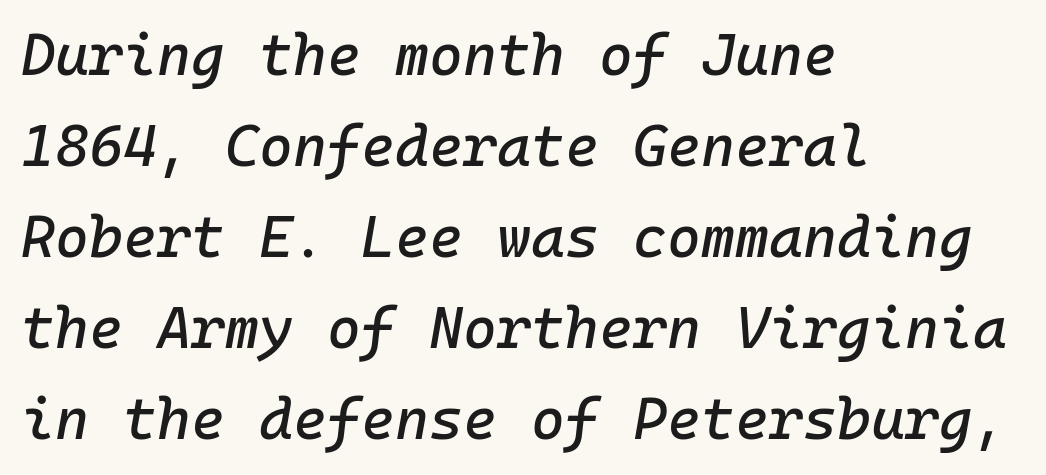
The image shows 58 px text type, italic (leaning right), monospaced; set left-aligned, normal line spacing (1.57x), normal letter spacing, not underlined; low stroke contrast and a medium x-height.
